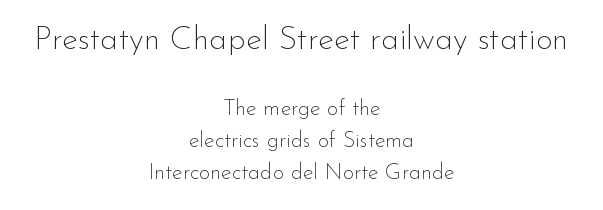
{"serif": "no", "italic": "no", "bold": "no", "weight": "thin", "width": "normal", "stroke_contrast": "low", "x_height": "small", "monospaced": "no", "underline": "no", "align": "center", "line_spacing": "normal", "line_spacing_ratio": 1.45, "letter_spacing": "normal", "letter_spacing_em": 0.0, "larger_block": "first", "size_ratio": 1.5, "glyph_px": 33}
